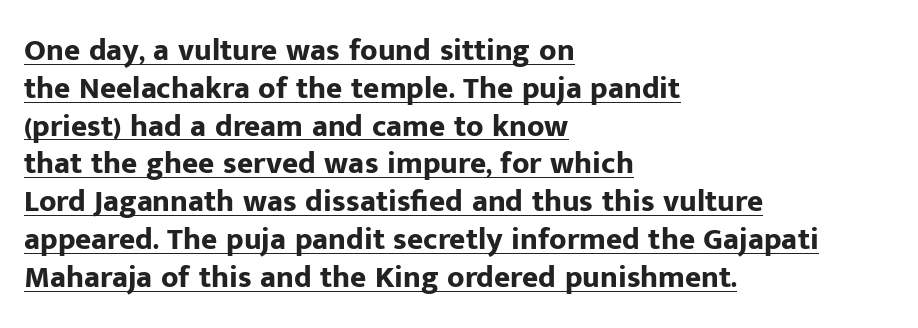
{"serif": "no", "italic": "no", "bold": "yes", "weight": "bold", "width": "normal", "stroke_contrast": "low", "x_height": "medium", "monospaced": "no", "underline": "yes", "align": "left", "line_spacing_ratio": 1.22, "letter_spacing": "normal", "letter_spacing_em": 0.0, "glyph_px": 31}
